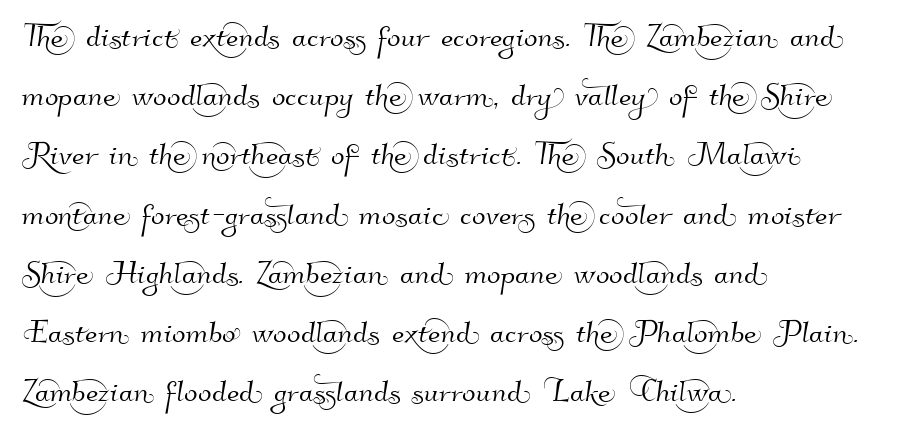
Type style note: lacks serifs. Which margin do the lines hug? The left one — the right edge is uneven. The rows are spaced the way most documents space them. Type without underlining. A typesetter would call this zero additional tracking. The passage shown is typed in a proportional face where columns would drift.
